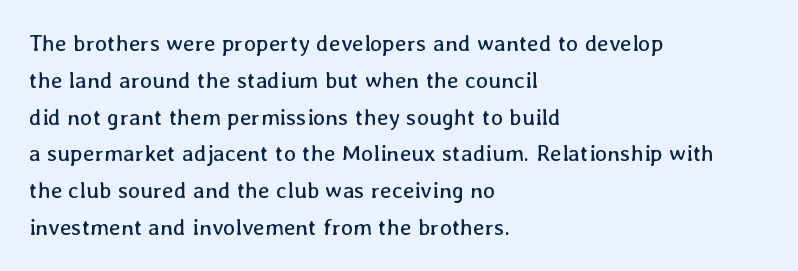
The rendering uses a moderate line-height, typical for paragraphs. The cut favours lightness, reaching ordinary text weight at its darkest. This is roman type, the default non-slanted kind. A student would call this left alignment; a typographer would say flush left, rag right. Honestly, there is no underline to notice here at all. The letterforms sit shoulder to shoulder at normal distance.
